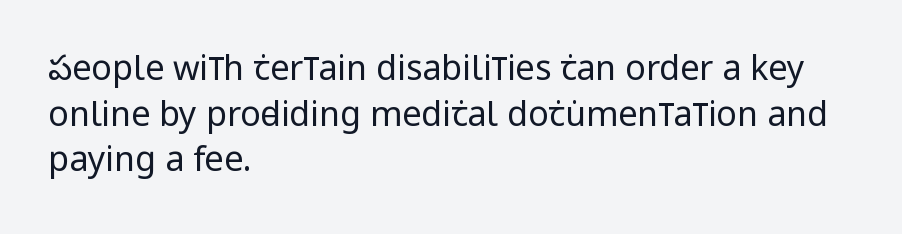
Posture: straight, roman, zero tilt. Decoration check: the copy has no underline. Leading: standard. Heaviness? Minimal to ordinary, like unemphasized prose.
